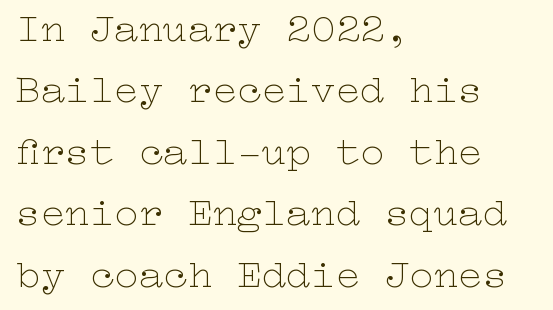
The image shows 41 px thin, wide type, upright; set left-aligned, normal line spacing (1.5x), normal letter spacing, not underlined; low stroke contrast and a medium x-height.
